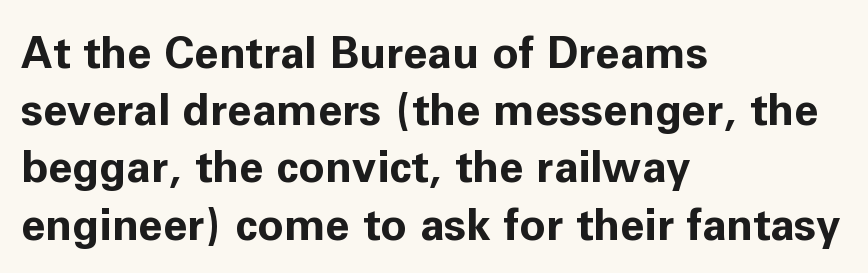
The image shows 44 px bold sans-serif type, upright; set left-aligned, normal line spacing (1.3x), normal letter spacing, not underlined; low stroke contrast and a medium x-height.
